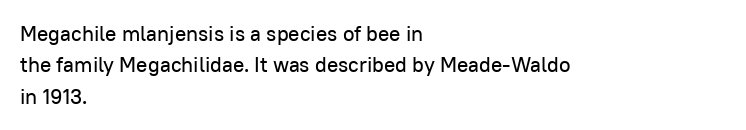
Q: Is the text italic (slanted)? A: No, it is upright.
Q: Is the text underlined? A: No.
Q: How is the paragraph aligned? A: Left-aligned.
Q: Is the spacing between letters normal or unusually wide? A: Normal.
Q: Is the spacing between lines tight, normal or loose? A: Normal.
